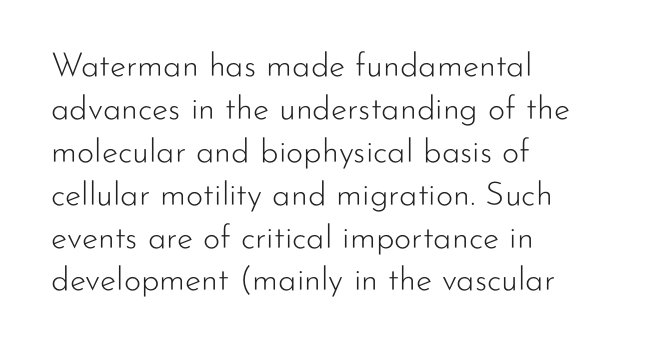
Q: Is the text bold? A: No.
Q: Is the text italic (slanted)? A: No, it is upright.
Q: Is the typeface a serif or a sans-serif typeface? A: Sans-serif.
Q: Is the text underlined? A: No.
Q: How is the paragraph aligned? A: Left-aligned.
Q: Is the spacing between letters normal or unusually wide? A: Normal.
Q: Is the spacing between lines tight, normal or loose? A: Normal.
Q: Width (condensed, normal, or wide)? A: Normal.
Q: Stroke contrast? A: Low.
Q: x-height? A: Small.
Q: Monospaced? A: No.
